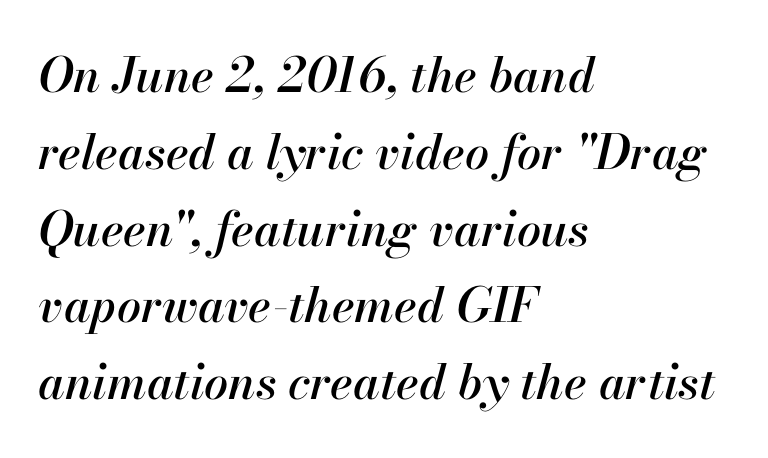
The lines sit at an ordinary, default distance from one another. Character widths vary here, with narrow letters taking less room than wide ones. This rendering leaves character spacing at its baseline value. Any mark beneath the type? The region is blank.
